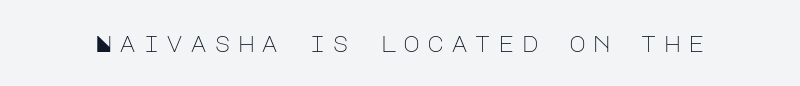
{"italic": "no", "bold": "no", "underline": "no", "letter_spacing": "wide", "letter_spacing_em": 0.29, "glyph_px": 23}
